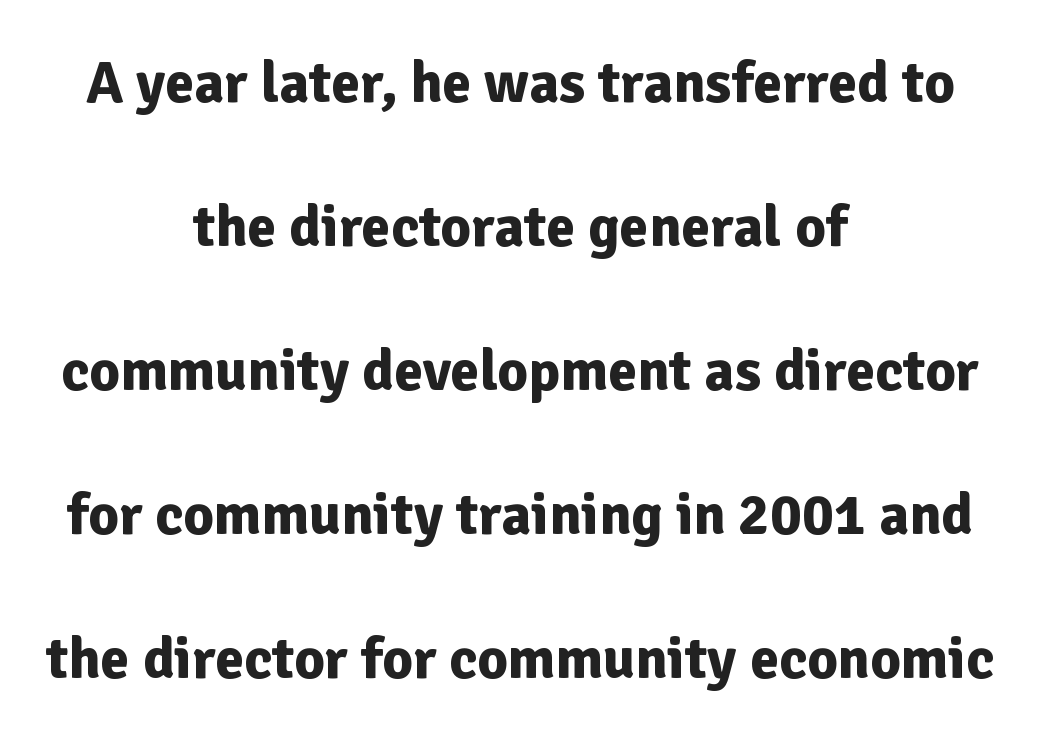
{"serif": "no", "italic": "no", "bold": "yes", "weight": "bold", "width": "normal", "stroke_contrast": "low", "x_height": "medium", "monospaced": "no", "underline": "no", "align": "center", "line_spacing": "loose", "line_spacing_ratio": 2.44, "letter_spacing": "normal", "letter_spacing_em": 0.0, "glyph_px": 59}
